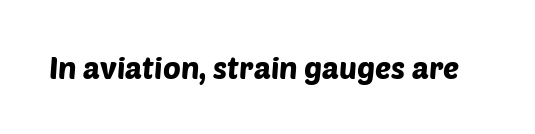
The image shows 30 px sans-serif type; set normal letter spacing, not underlined; low stroke contrast and a large x-height.
